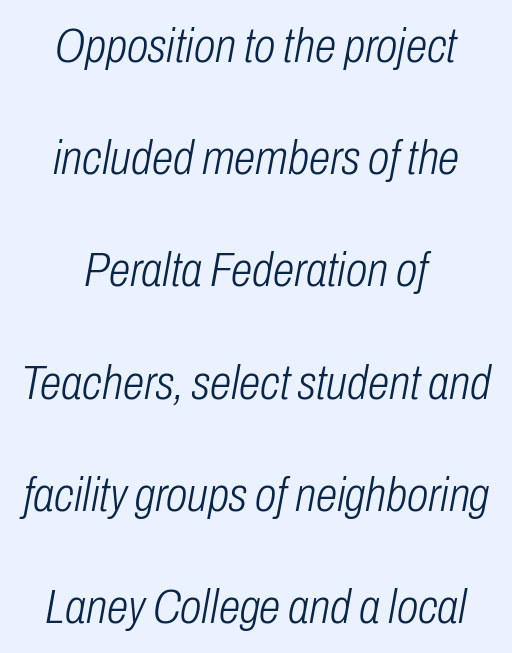
{"italic": "yes", "lean": "right", "slant_degrees": 10, "bold": "no", "weight": "light", "width": "condensed", "stroke_contrast": "low", "x_height": "medium", "monospaced": "no", "underline": "no", "align": "center", "line_spacing": "loose", "line_spacing_ratio": 2.29, "letter_spacing": "normal", "letter_spacing_em": 0.0, "glyph_px": 49}
